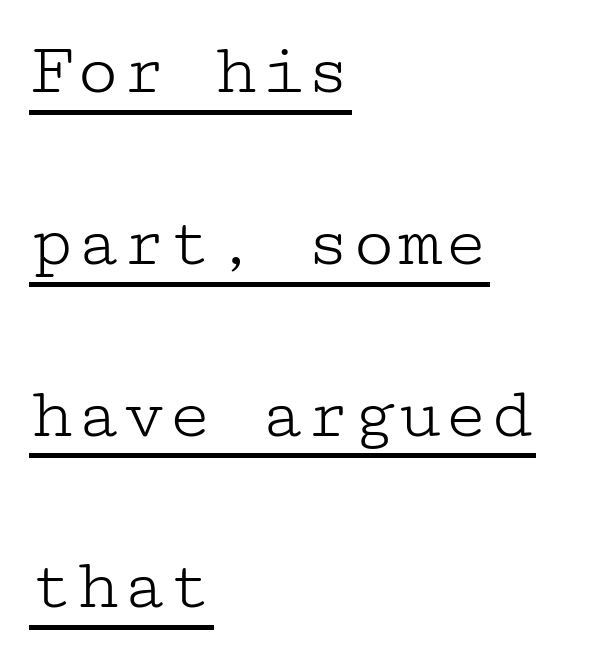
Q: Is the text bold? A: No.
Q: Is the text italic (slanted)? A: No, it is upright.
Q: Is the typeface a serif or a sans-serif typeface? A: Serif.
Q: Is the text underlined? A: Yes.
Q: How is the paragraph aligned? A: Left-aligned.
Q: Is the spacing between letters normal or unusually wide? A: Normal.
Q: Is the spacing between lines tight, normal or loose? A: Loose.
Q: Width (condensed, normal, or wide)? A: Wide.
Q: Stroke contrast? A: Low.
Q: x-height? A: Medium.
